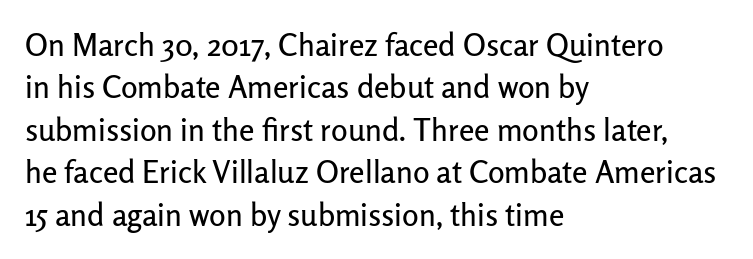
{"serif": "no", "italic": "no", "width": "normal", "stroke_contrast": "low", "x_height": "medium", "monospaced": "no", "underline": "no", "align": "left", "line_spacing": "normal", "line_spacing_ratio": 1.37, "letter_spacing": "normal", "letter_spacing_em": 0.0, "glyph_px": 31}
